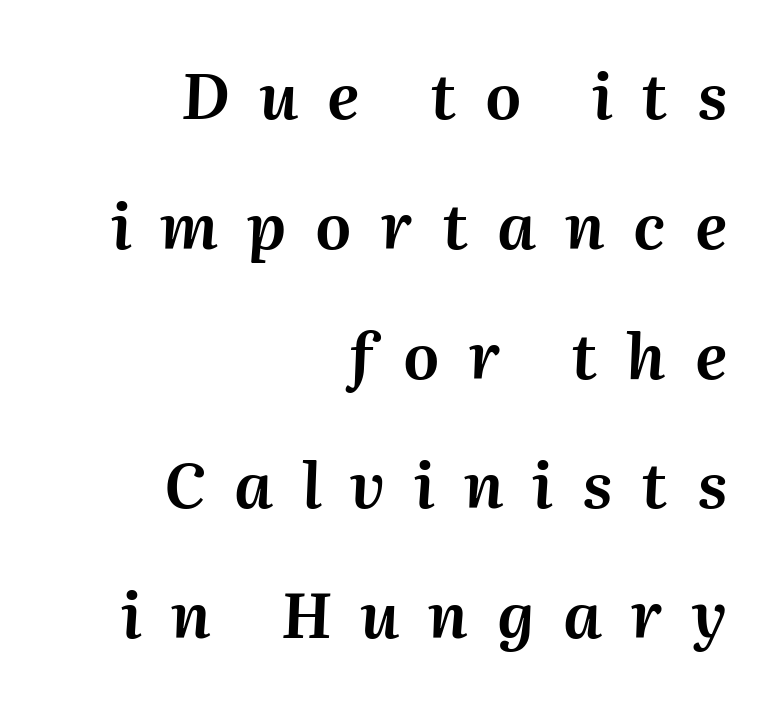
The lines are quadded right. You could only call the tracking loose — the letters float apart. The axis of the letterforms is tilted away from vertical. Descenders hang freely into open space. The rendering uses natural spacing where letterforms have individual widths.
